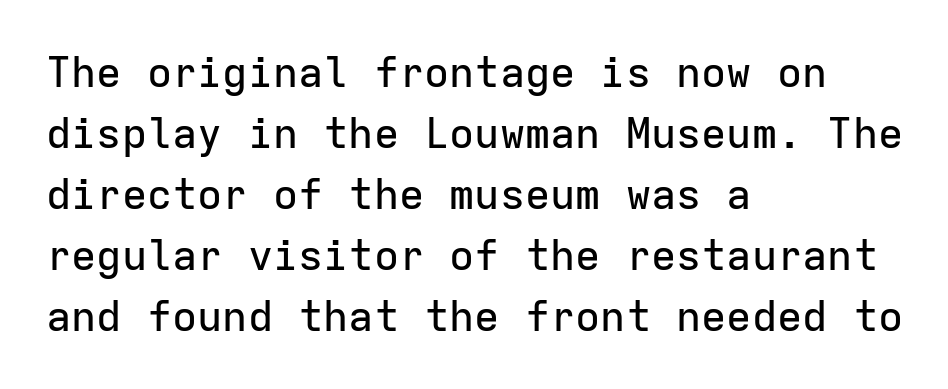
The image shows 42 px sans-serif type, upright, monospaced; set left-aligned, normal line spacing (1.45x), normal letter spacing, not underlined; low stroke contrast and a medium x-height.
